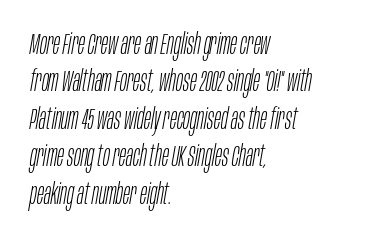
A typesetter would call this zero additional tracking. Has an underline been added? It has not. The lines are quadded left. In terms of leading, this rendering sits right in the middle.
